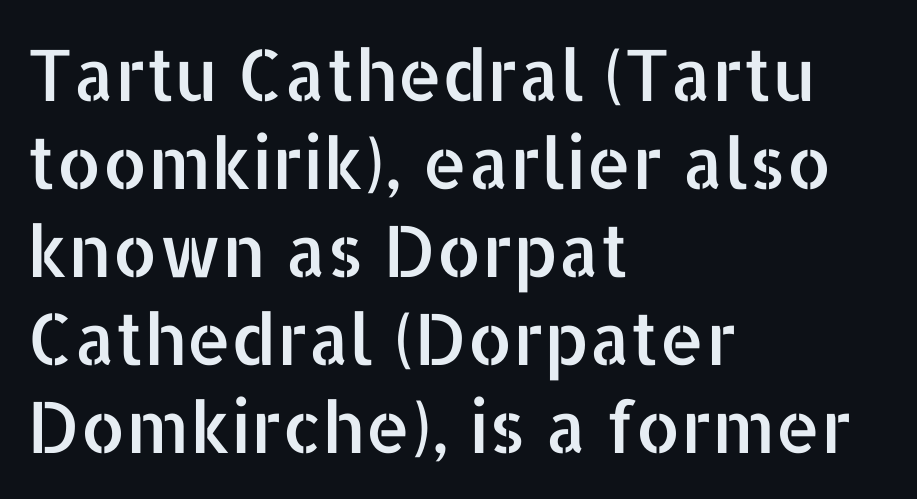
{"serif": "no", "italic": "no", "width": "normal", "stroke_contrast": "low", "x_height": "medium", "monospaced": "no", "underline": "no", "align": "left", "line_spacing_ratio": 1.24, "letter_spacing": "normal", "letter_spacing_em": 0.0, "glyph_px": 71}
